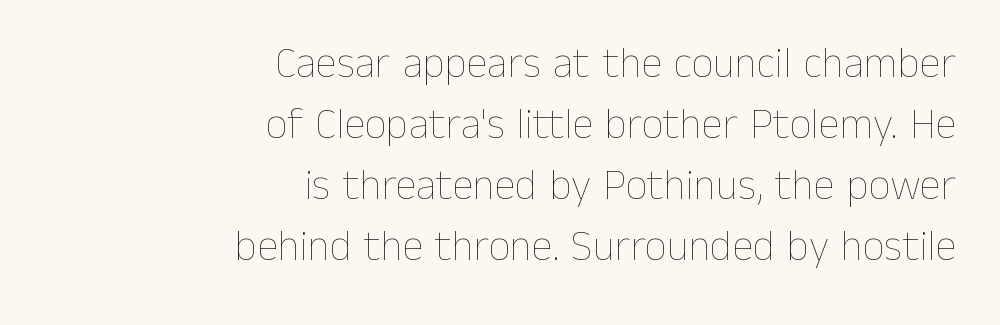
The image shows 43 px thin type, upright; set right-aligned, normal line spacing (1.42x), normal letter spacing, not underlined; low stroke contrast and a medium x-height.
